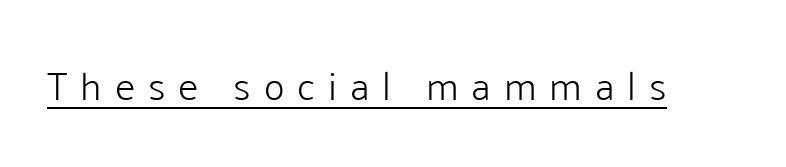
Q: Is the text bold? A: No.
Q: Is the text italic (slanted)? A: No, it is upright.
Q: Is the typeface a serif or a sans-serif typeface? A: Sans-serif.
Q: Is the text underlined? A: Yes.
Q: Is the spacing between letters normal or unusually wide? A: Unusually wide.
Q: Width (condensed, normal, or wide)? A: Normal.
Q: Stroke contrast? A: Low.
Q: x-height? A: Medium.
Q: Monospaced? A: No.
